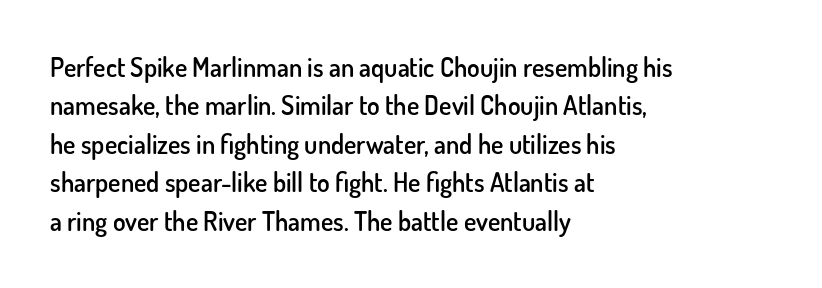
The lines are quadded left. Short note: letters normally spaced. Just letters on the line, the space beneath them empty. Look at the stroke-to-counter ratio: somewhat heavy, a semibold. Regular leading.
